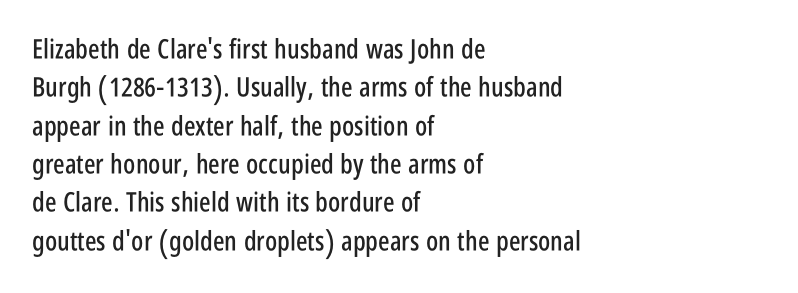
{"italic": "no", "underline": "no", "align": "left", "line_spacing": "normal", "line_spacing_ratio": 1.42, "letter_spacing": "normal", "letter_spacing_em": 0.0, "glyph_px": 27}
